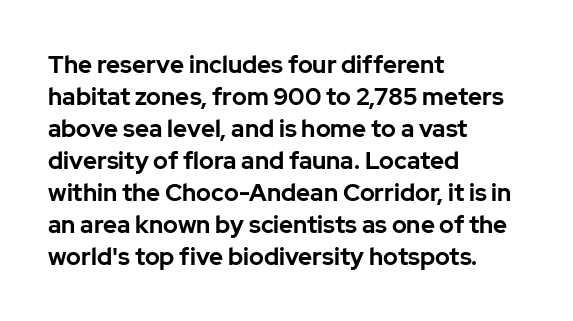
How are the letters spaced? Ordinarily, with no added tracking. Left-aligned paragraph, ragged on the right. The rows are spaced the way most documents space them. The glyphs are unaccompanied by any horizontal stroke below them. Weight check: bold — yes, fully. Ordinary non-slanted type is in use.
